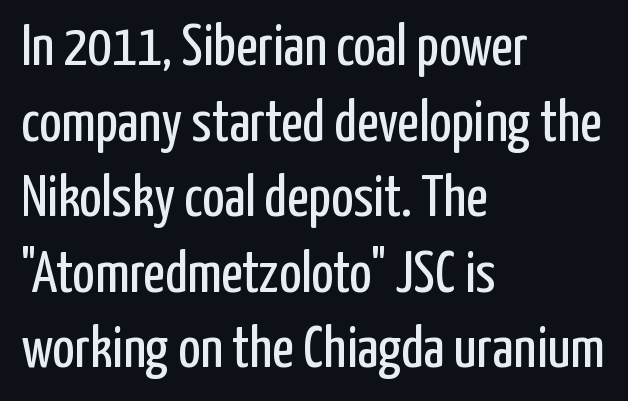
The image shows 59 px regular-weight, condensed sans-serif type, upright; set left-aligned, normal line spacing (1.28x), normal letter spacing, not underlined; low stroke contrast and a medium x-height.
